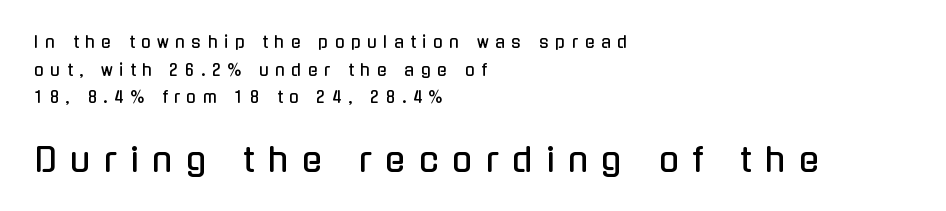
Q: Is the text italic (slanted)? A: No, it is upright.
Q: Is the typeface a serif or a sans-serif typeface? A: Sans-serif.
Q: Is the text underlined? A: No.
Q: How is the paragraph aligned? A: Left-aligned.
Q: Is the spacing between letters normal or unusually wide? A: Unusually wide.
Q: Which block of text is set in a larger size, the first (top) or the second (bottom)? A: The second (bottom) one.
Q: Width (condensed, normal, or wide)? A: Condensed.
Q: Stroke contrast? A: Low.
Q: x-height? A: Medium.
Q: Monospaced? A: No.
